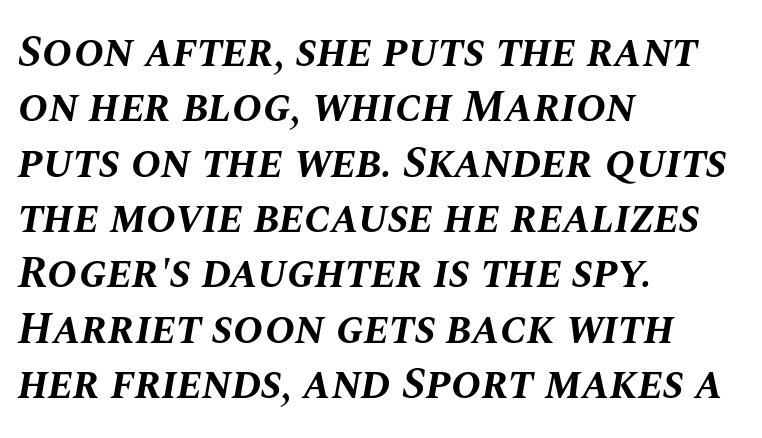
Q: Is the text bold? A: Yes.
Q: Is the text italic (slanted)? A: Yes, it leans right by about 10 degrees.
Q: Is the text underlined? A: No.
Q: How is the paragraph aligned? A: Left-aligned.
Q: Is the spacing between letters normal or unusually wide? A: Normal.
Q: Width (condensed, normal, or wide)? A: Normal.
Q: Stroke contrast? A: Medium.
Q: x-height? A: Large.
Q: Monospaced? A: No.
